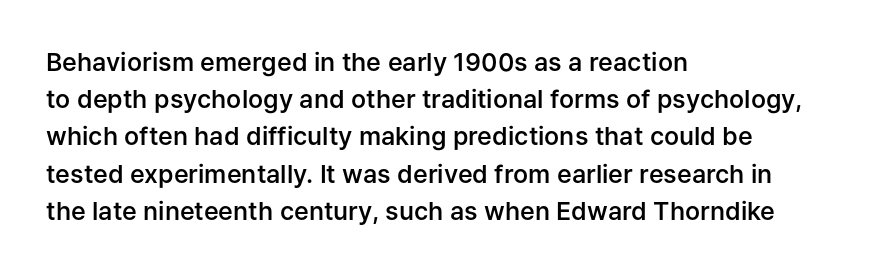
{"italic": "no", "bold": "semi", "underline": "no", "align": "left", "line_spacing": "normal", "line_spacing_ratio": 1.49, "letter_spacing": "normal", "letter_spacing_em": 0.0, "glyph_px": 25}
